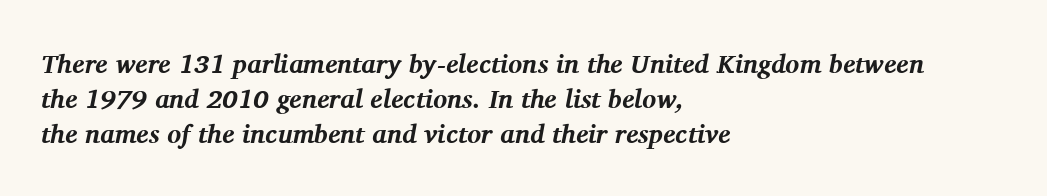
{"italic": "yes", "lean": "right", "slant_degrees": 11, "bold": "yes", "underline": "no", "align": "left", "line_spacing": "normal", "line_spacing_ratio": 1.34, "letter_spacing": "normal", "letter_spacing_em": 0.0, "glyph_px": 26}
